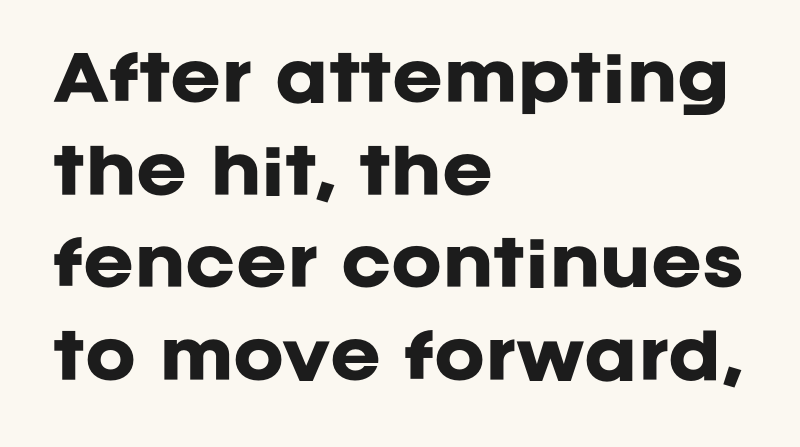
Q: Is the text bold? A: Yes.
Q: Is the text italic (slanted)? A: No, it is upright.
Q: Is the typeface a serif or a sans-serif typeface? A: Sans-serif.
Q: Is the text underlined? A: No.
Q: How is the paragraph aligned? A: Left-aligned.
Q: Is the spacing between letters normal or unusually wide? A: Normal.
Q: Is the spacing between lines tight, normal or loose? A: Normal.
Q: Width (condensed, normal, or wide)? A: Normal.
Q: Stroke contrast? A: Low.
Q: x-height? A: Large.
Q: Monospaced? A: No.
